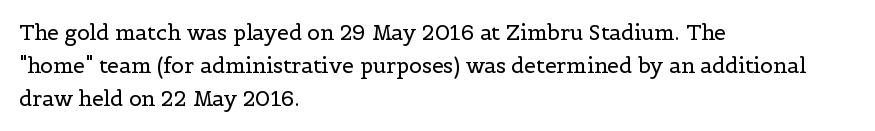
The image shows 21 px text type, upright; set left-aligned, normal line spacing (1.57x), normal letter spacing, not underlined.
